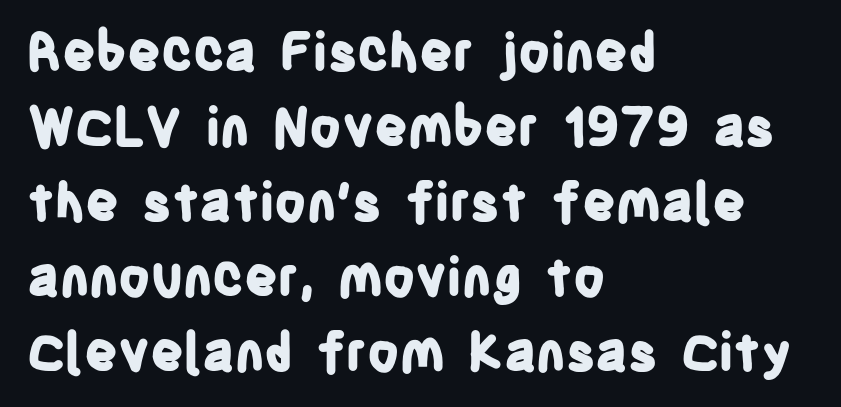
{"serif": "no", "italic": "no", "bold": "yes", "weight": "bold", "width": "condensed", "stroke_contrast": "low", "x_height": "large", "monospaced": "no", "underline": "no", "align": "left", "line_spacing": "normal", "line_spacing_ratio": 1.44, "letter_spacing": "normal", "letter_spacing_em": 0.0, "glyph_px": 52}
